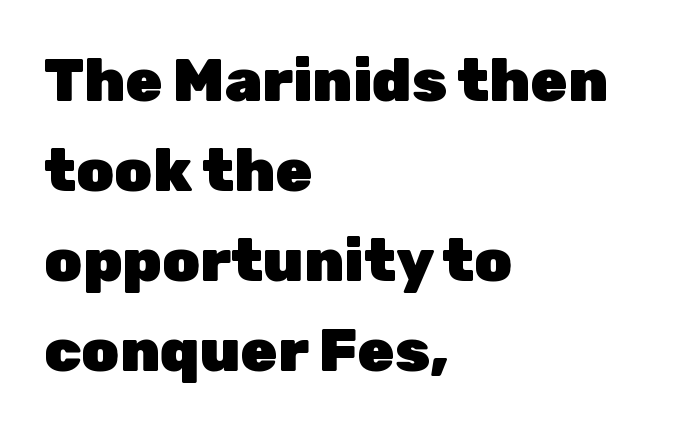
Q: Is the text bold? A: Yes.
Q: Is the text italic (slanted)? A: No, it is upright.
Q: Is the typeface a serif or a sans-serif typeface? A: Sans-serif.
Q: Is the text underlined? A: No.
Q: How is the paragraph aligned? A: Left-aligned.
Q: Is the spacing between letters normal or unusually wide? A: Normal.
Q: Is the spacing between lines tight, normal or loose? A: Normal.
Q: Width (condensed, normal, or wide)? A: Normal.
Q: Stroke contrast? A: Low.
Q: x-height? A: Medium.
Q: Monospaced? A: No.
